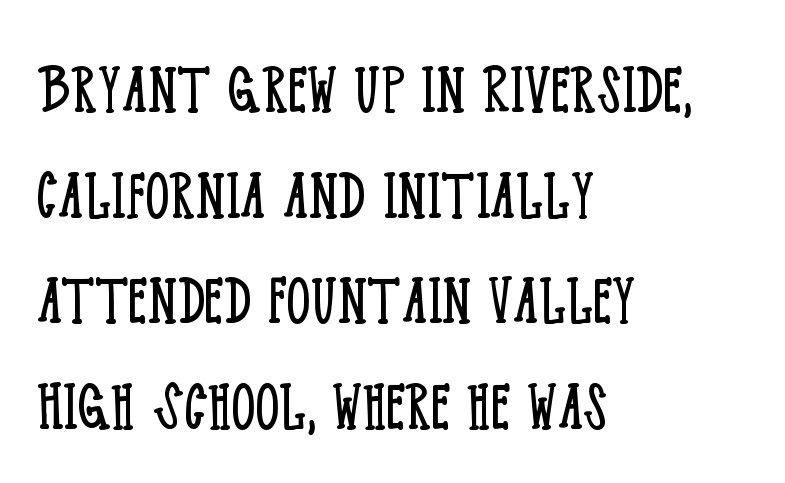
The image shows 76 px light, condensed serif type, upright; set left-aligned, normal line spacing (1.39x), normal letter spacing, not underlined; low stroke contrast and a large x-height.
